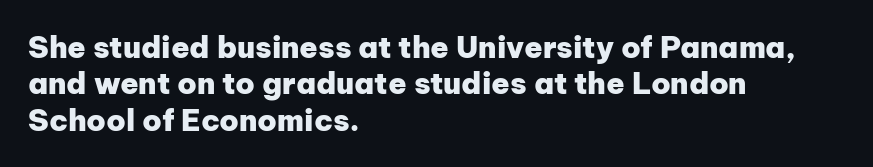
{"serif": "no", "italic": "no", "bold": "yes", "weight": "heavy", "width": "normal", "stroke_contrast": "low", "x_height": "medium", "monospaced": "no", "underline": "no", "align": "left", "line_spacing_ratio": 1.21, "letter_spacing": "normal", "letter_spacing_em": 0.0, "glyph_px": 30}
